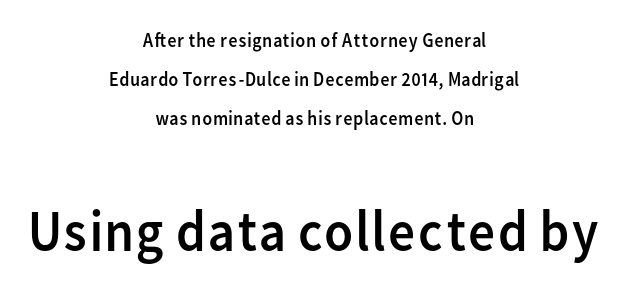
Q: Is the text bold? A: No.
Q: Is the text italic (slanted)? A: No, it is upright.
Q: Is the typeface a serif or a sans-serif typeface? A: Sans-serif.
Q: Is the text underlined? A: No.
Q: How is the paragraph aligned? A: Centered.
Q: Is the spacing between letters normal or unusually wide? A: Normal.
Q: Is the spacing between lines tight, normal or loose? A: Loose.
Q: Which block of text is set in a larger size, the first (top) or the second (bottom)? A: The second (bottom) one.
Q: Width (condensed, normal, or wide)? A: Normal.
Q: Stroke contrast? A: Low.
Q: x-height? A: Medium.
Q: Monospaced? A: No.
